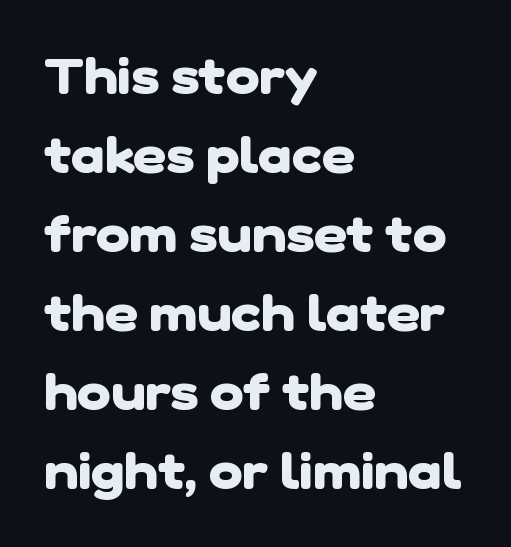
The image shows 51 px heavy sans-serif type; set left-aligned, normal line spacing (1.55x), normal letter spacing, not underlined; low stroke contrast and a medium x-height.
